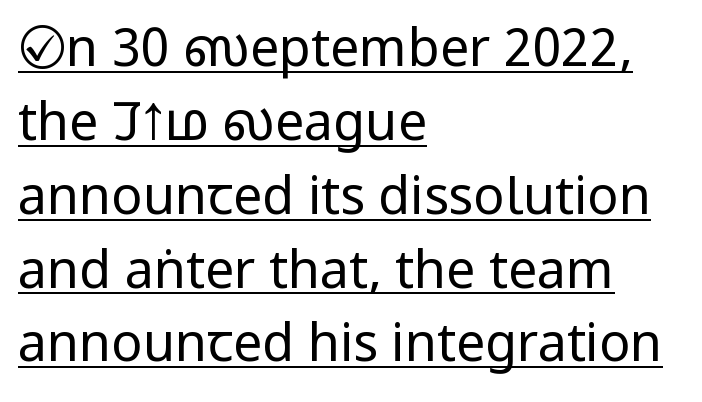
The image shows 52 px regular-weight, condensed sans-serif type, upright; set left-aligned, normal line spacing (1.42x), normal letter spacing, underlined; low stroke contrast and a large x-height.
